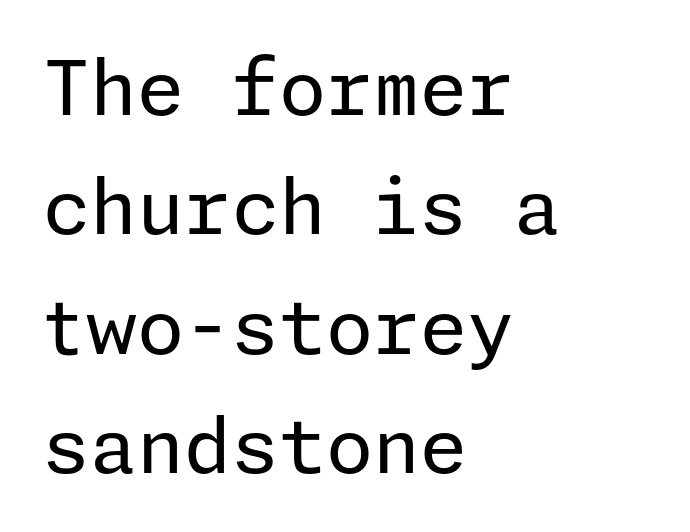
{"serif": "no", "italic": "no", "bold": "no", "weight": "regular", "width": "normal", "stroke_contrast": "low", "x_height": "medium", "underline": "no", "align": "left", "line_spacing": "normal", "line_spacing_ratio": 1.57, "letter_spacing": "normal", "letter_spacing_em": 0.0, "glyph_px": 76}
